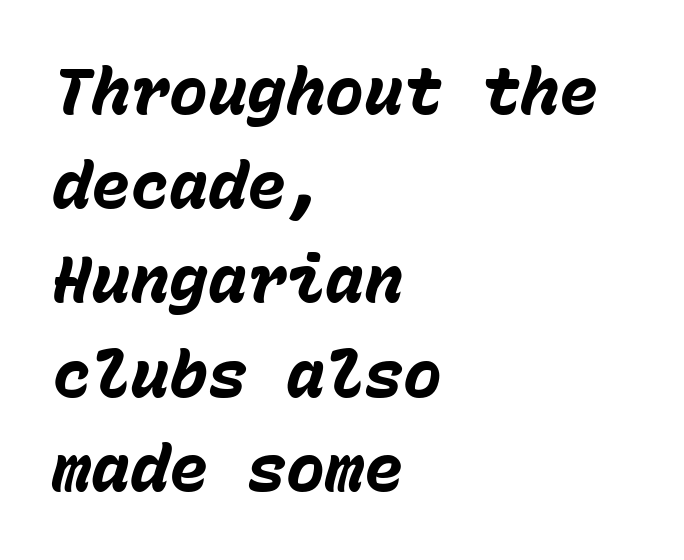
Q: Is the text bold? A: Yes.
Q: Is the text italic (slanted)? A: Yes, it leans right by about 15 degrees.
Q: Is the text underlined? A: No.
Q: How is the paragraph aligned? A: Left-aligned.
Q: Is the spacing between letters normal or unusually wide? A: Normal.
Q: Is the spacing between lines tight, normal or loose? A: Normal.
Q: Width (condensed, normal, or wide)? A: Normal.
Q: Stroke contrast? A: Low.
Q: x-height? A: Medium.
Q: Monospaced? A: Yes.
